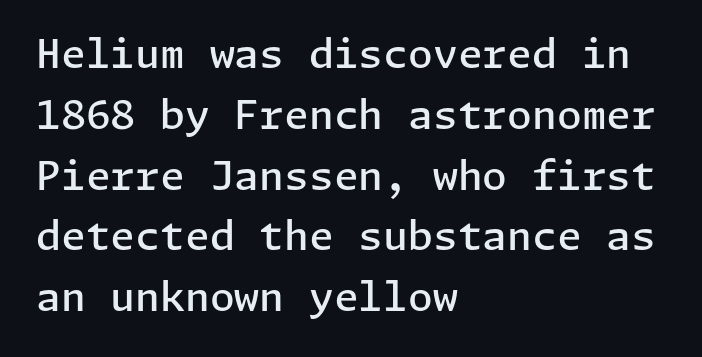
Q: Is the text bold? A: Semi-bold.
Q: Is the text italic (slanted)? A: No, it is upright.
Q: Is the typeface a serif or a sans-serif typeface? A: Sans-serif.
Q: Is the text underlined? A: No.
Q: How is the paragraph aligned? A: Left-aligned.
Q: Is the spacing between letters normal or unusually wide? A: Normal.
Q: Is the spacing between lines tight, normal or loose? A: Normal.
Q: Width (condensed, normal, or wide)? A: Normal.
Q: Stroke contrast? A: Low.
Q: x-height? A: Medium.
